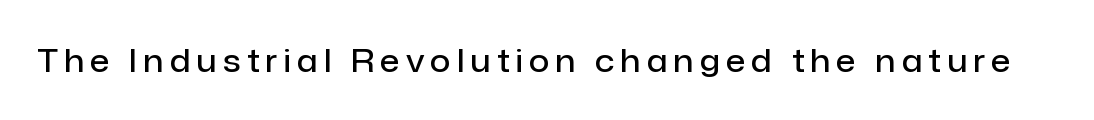
The image shows 32 px semibold sans-serif type, upright; set not underlined; low stroke contrast and a medium x-height.
